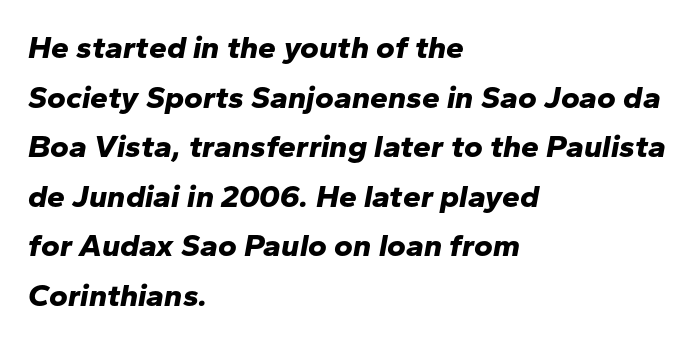
The image shows 32 px bold type, italic (leaning right); set left-aligned, normal line spacing (1.55x), normal letter spacing, not underlined; low stroke contrast and a medium x-height.
